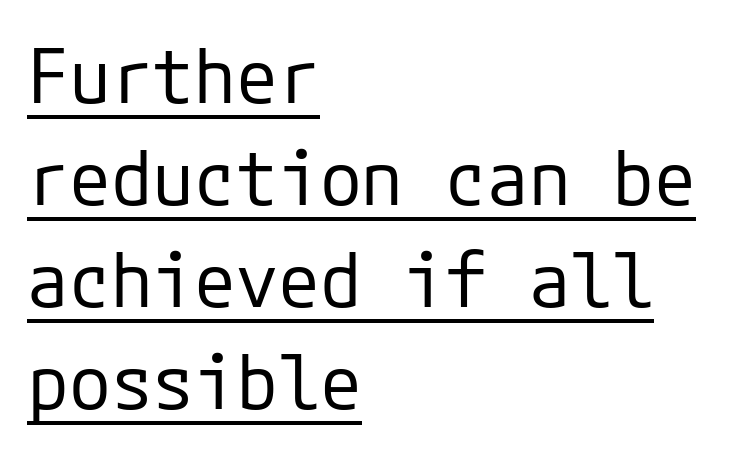
The image shows 76 px regular-weight sans-serif type, upright; set left-aligned, normal line spacing (1.34x), normal letter spacing, underlined; low stroke contrast and a medium x-height.
